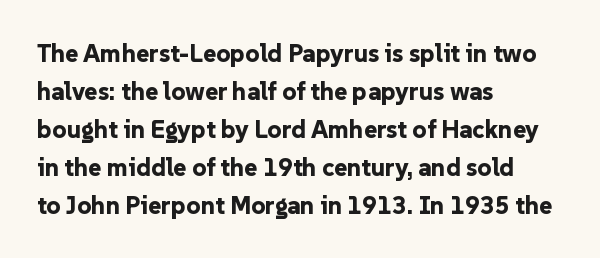
The image shows 25 px bold type, upright; set left-aligned, normal line spacing (1.52x), normal letter spacing, not underlined.
